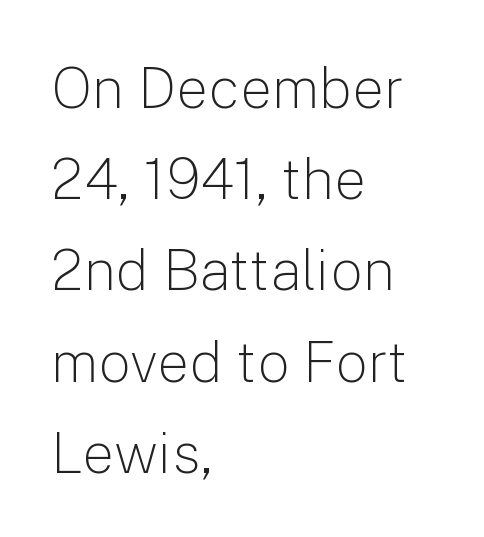
If you drew a line through each stem, it would be perfectly vertical. Leftover space on each line is placed entirely after the last word. Type style note: lacks serifs. Just letters on the line, the space beneath them empty.
